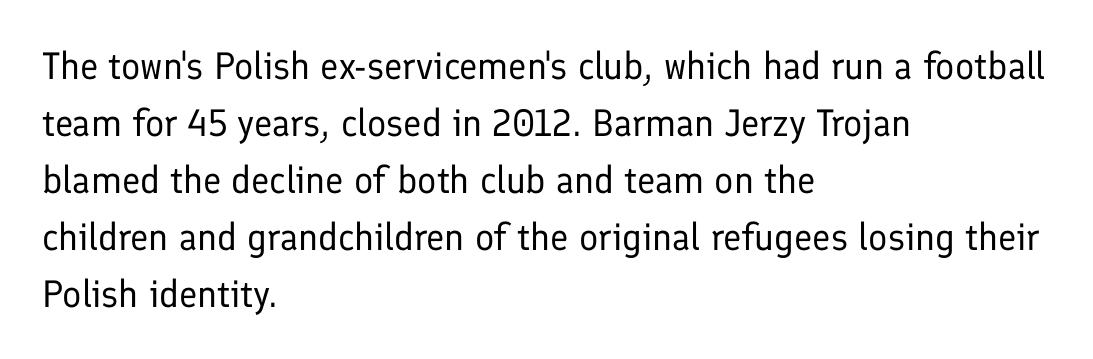
Q: Is the text bold? A: No.
Q: Is the text italic (slanted)? A: No, it is upright.
Q: Is the typeface a serif or a sans-serif typeface? A: Sans-serif.
Q: Is the text underlined? A: No.
Q: How is the paragraph aligned? A: Left-aligned.
Q: Is the spacing between letters normal or unusually wide? A: Normal.
Q: Is the spacing between lines tight, normal or loose? A: Normal.
Q: Width (condensed, normal, or wide)? A: Normal.
Q: Stroke contrast? A: Low.
Q: x-height? A: Medium.
Q: Monospaced? A: No.
